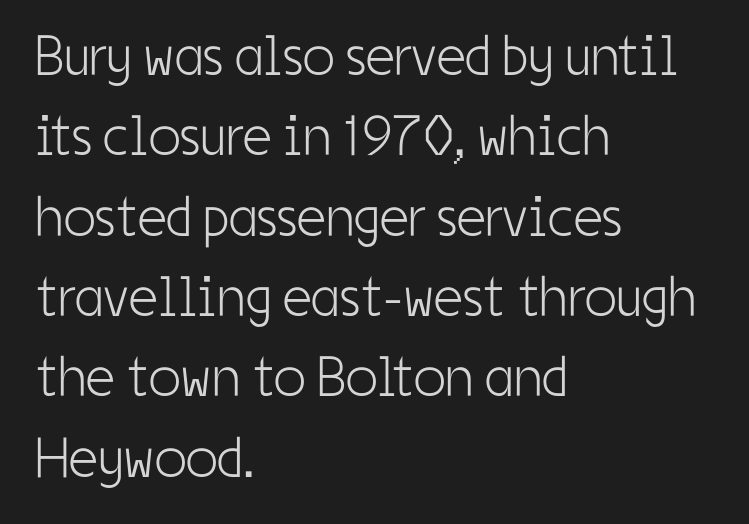
{"serif": "no", "italic": "no", "bold": "no", "weight": "light", "width": "condensed", "stroke_contrast": "low", "x_height": "medium", "monospaced": "no", "underline": "no", "align": "left", "line_spacing": "normal", "line_spacing_ratio": 1.41, "letter_spacing": "normal", "letter_spacing_em": 0.0, "glyph_px": 57}
